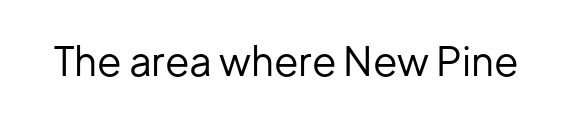
The image shows 40 px regular-weight sans-serif type, upright; set normal letter spacing, not underlined; low stroke contrast and a medium x-height.
